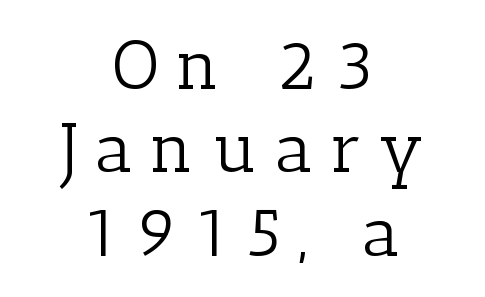
The image shows 70 px light serif type, upright; set centered, line spacing 1.19x, unusually wide letter spacing (+0.25 em), not underlined; low stroke contrast and a medium x-height.
